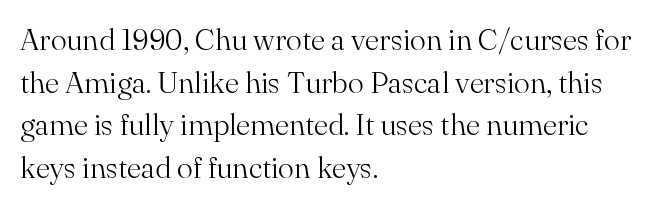
The image shows 30 px light serif type, upright; set left-aligned, normal line spacing (1.42x), normal letter spacing, not underlined; medium stroke contrast and a small x-height.
